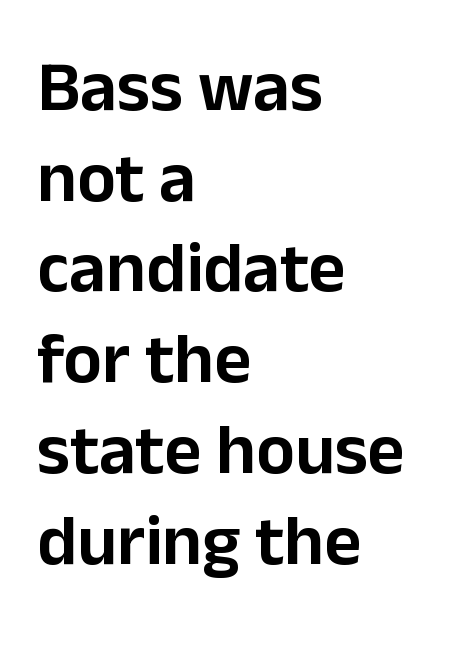
The image shows 72 px sans-serif type, upright; set left-aligned, normal line spacing (1.26x), normal letter spacing, not underlined; low stroke contrast and a medium x-height.
